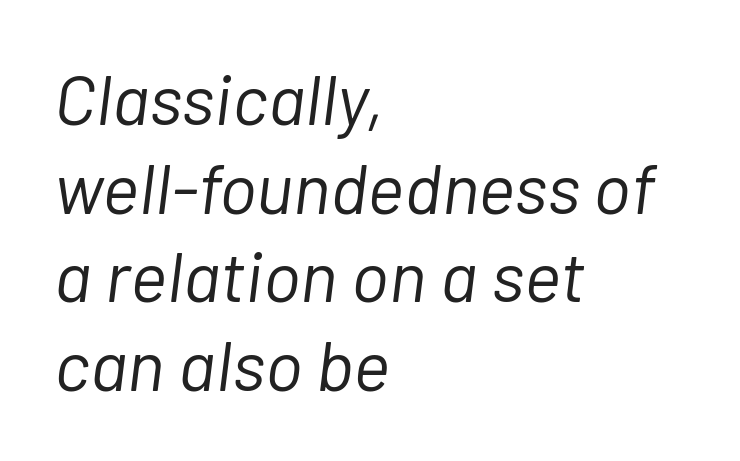
{"italic": "yes", "lean": "right", "slant_degrees": 7, "bold": "no", "weight": "light", "width": "normal", "stroke_contrast": "low", "x_height": "medium", "monospaced": "no", "underline": "no", "align": "left", "line_spacing": "normal", "line_spacing_ratio": 1.25, "letter_spacing": "normal", "letter_spacing_em": 0.0, "glyph_px": 71}
